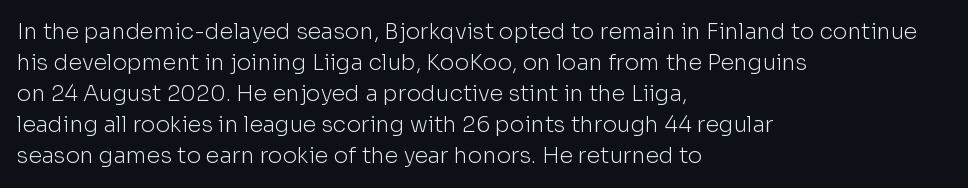
The words here are not underlined. Default kerning and tracking; the words read as compact shapes. The paragraph shown leans on its left margin. Posture: straight, roman, zero tilt. Vertical stems look standard width or narrower in stroke. Vertical spacing — default.
